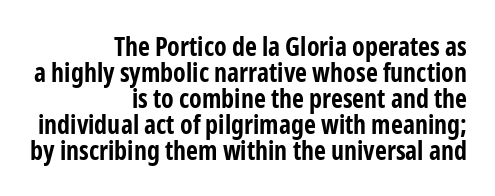
Honestly, there is no underline to notice here at all. Whoever set this chose condensed vertical rhythm over breathing room. The letters are bold, with thick, heavy strokes. Each word holds together tightly as a unit, with standard inter-letter gaps. No italicization has been applied; the sample stays upright.
